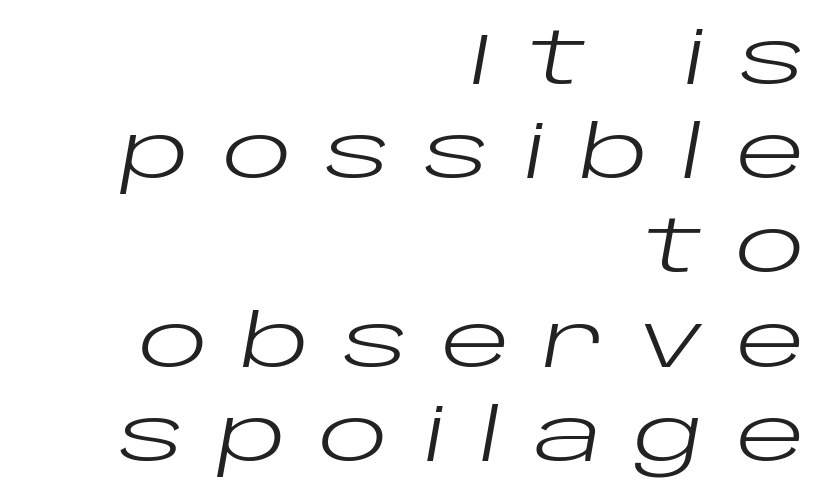
Q: Is the text bold? A: No.
Q: Is the text italic (slanted)? A: Yes, it leans right by about 10 degrees.
Q: Is the text underlined? A: No.
Q: How is the paragraph aligned? A: Right-aligned.
Q: Is the spacing between letters normal or unusually wide? A: Unusually wide.
Q: Is the spacing between lines tight, normal or loose? A: Normal.
Q: Width (condensed, normal, or wide)? A: Wide.
Q: Stroke contrast? A: Low.
Q: x-height? A: Large.
Q: Monospaced? A: No.
